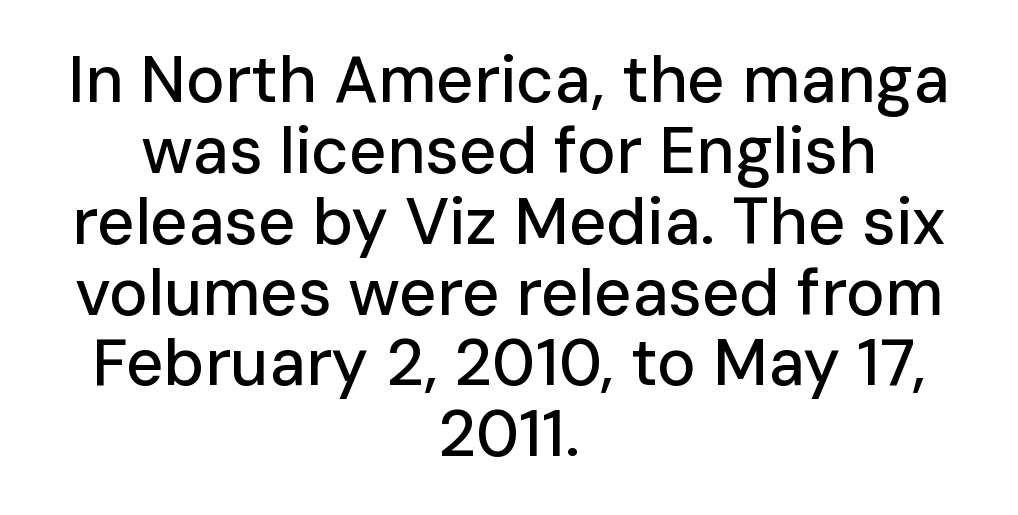
Note: no serifs on the glyphs. Is this a fixed-width face? No — the glyphs have proportional, varying widths. Quick note: underline off. This is roman type, the default non-slanted kind. How are the letters spaced? Ordinarily, with no added tracking.
